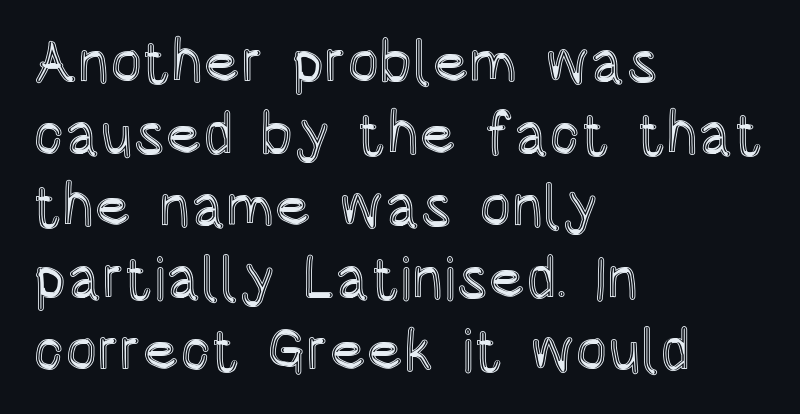
The image shows 60 px condensed type, upright; set left-aligned, line spacing 1.2x, normal letter spacing, not underlined; a large x-height.
